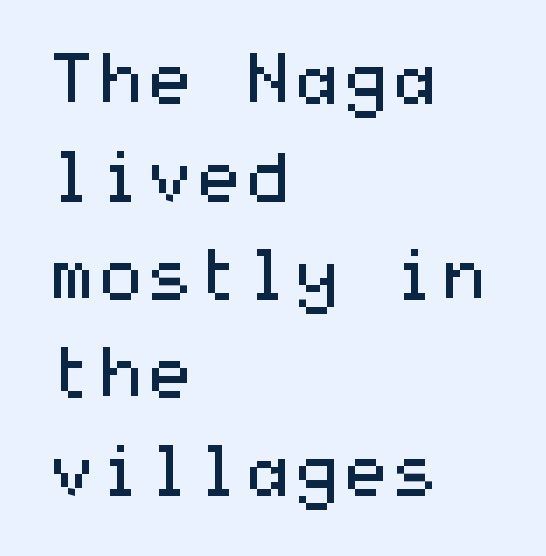
Look at the bottom of the vertical strokes: they stop flat, with no serifs. Layout note: lines flush left. Spacing between characters is what you'd get straight out of the box. Stroke mass is kept to a normal reading level or below.
